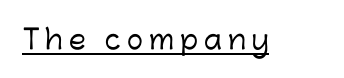
{"italic": "no", "underline": "yes", "letter_spacing": "wide", "letter_spacing_em": 0.23, "glyph_px": 27}
